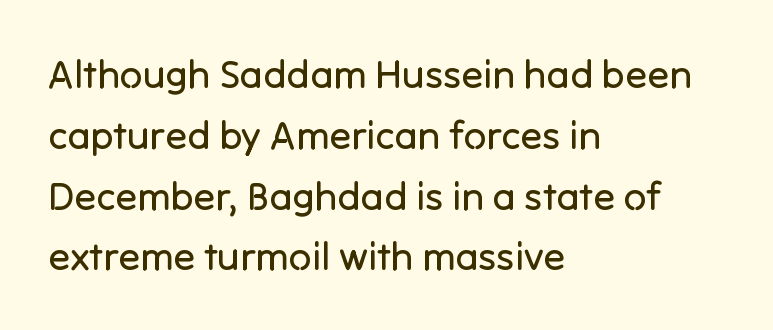
The image shows 40 px regular-weight sans-serif type, upright; set left-aligned, normal line spacing (1.52x), normal letter spacing, not underlined; low stroke contrast and a medium x-height.
